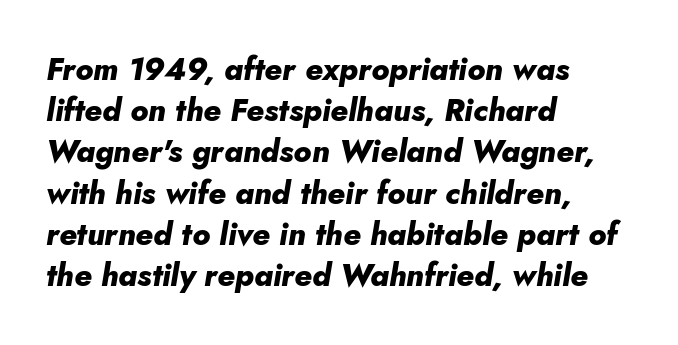
The letterforms sit shoulder to shoulder at normal distance. Bold? Absolutely — the strokes are thick and heavy. The line-height multiplier appears to be the usual default. These lines were composed using italics. The letters advance in unequal steps, a hallmark of proportional type.
